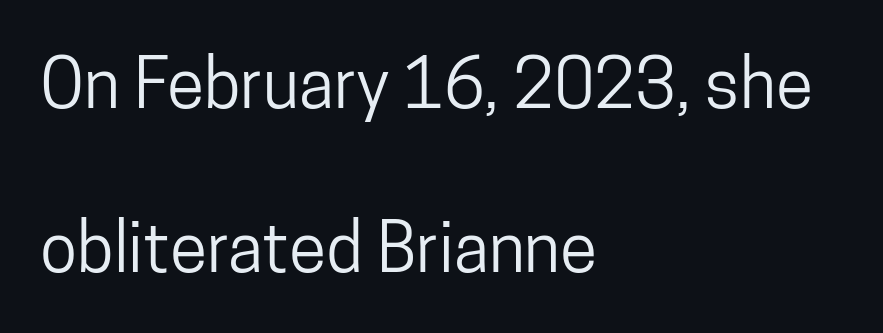
The vertical gap from one line to the next is large. This rendering features lettering with no underline. Inter-character spacing is left at the font's built-in metrics. The typeface chosen for these lines omits serifs. You could not count columns in this text — the font is proportionally spaced.
